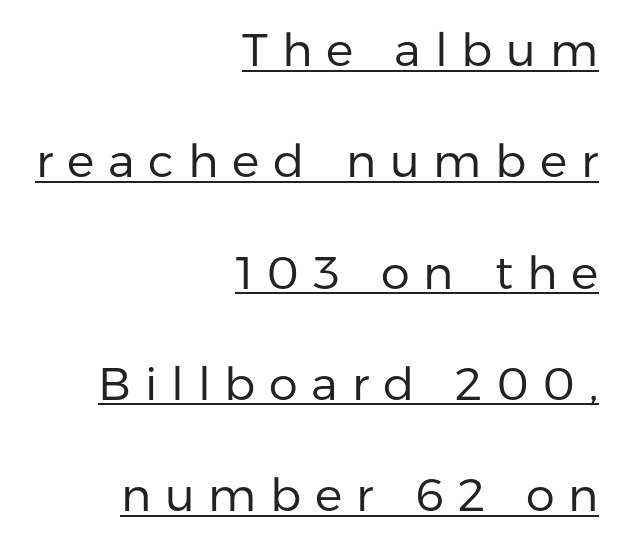
The image shows 46 px regular-weight sans-serif type, upright; set right-aligned, loose line spacing (2.42x), unusually wide letter spacing (+0.3 em), underlined; low stroke contrast and a medium x-height.
